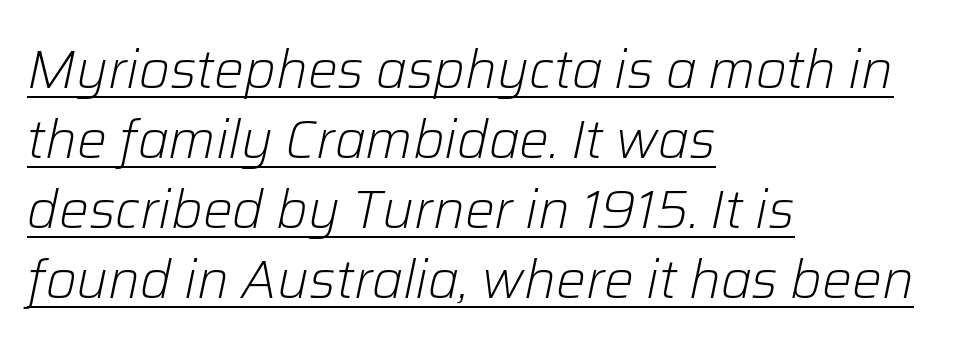
Q: Is the text bold? A: No.
Q: Is the text italic (slanted)? A: Yes, it leans right by about 12 degrees.
Q: Is the text underlined? A: Yes.
Q: How is the paragraph aligned? A: Left-aligned.
Q: Is the spacing between letters normal or unusually wide? A: Normal.
Q: Is the spacing between lines tight, normal or loose? A: Normal.
Q: Width (condensed, normal, or wide)? A: Normal.
Q: Stroke contrast? A: Low.
Q: x-height? A: Medium.
Q: Monospaced? A: No.
